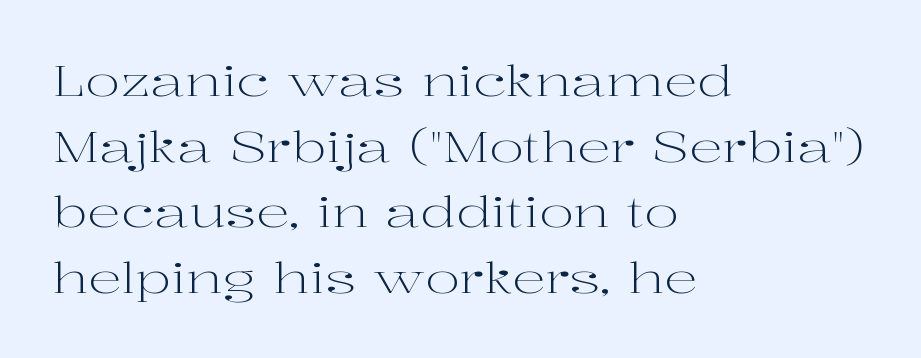
{"serif": "yes", "italic": "no", "bold": "no", "weight": "light", "width": "wide", "stroke_contrast": "high", "x_height": "medium", "monospaced": "no", "underline": "no", "align": "left", "line_spacing": "normal", "line_spacing_ratio": 1.56, "letter_spacing": "normal", "letter_spacing_em": 0.0, "glyph_px": 42}
